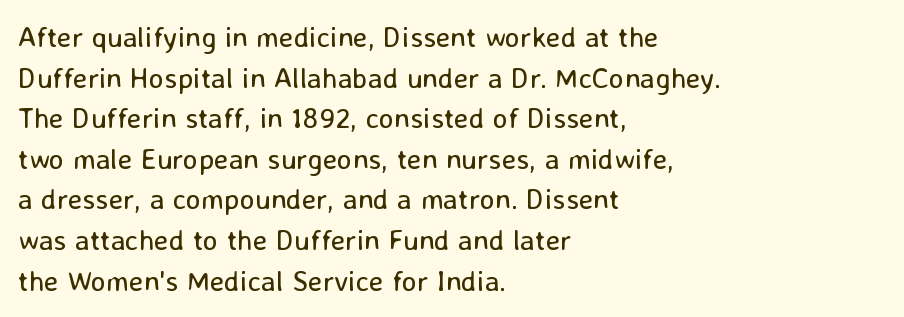
Q: Is the text bold? A: No.
Q: Is the text italic (slanted)? A: No, it is upright.
Q: Is the typeface a serif or a sans-serif typeface? A: Sans-serif.
Q: Is the text underlined? A: No.
Q: How is the paragraph aligned? A: Left-aligned.
Q: Is the spacing between letters normal or unusually wide? A: Normal.
Q: Is the spacing between lines tight, normal or loose? A: Normal.
Q: Width (condensed, normal, or wide)? A: Normal.
Q: Stroke contrast? A: Low.
Q: x-height? A: Medium.
Q: Monospaced? A: No.
